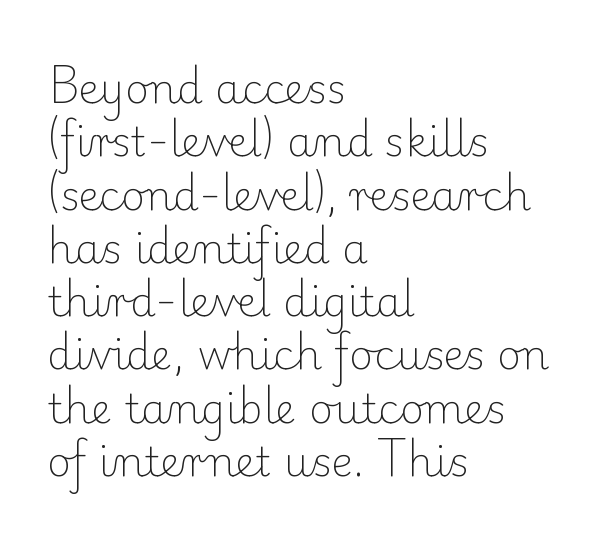
The image shows 41 px light serif type, upright; set left-aligned, normal line spacing (1.3x), normal letter spacing, not underlined; low stroke contrast and a small x-height.
